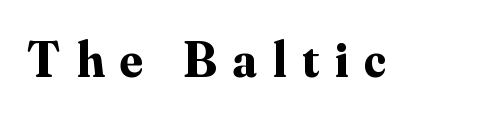
Strong, thick strokes mark this as bold type. These lines have a slow, spaced-out rhythm from letter to letter. Old-style or modern, the face here clearly has serifs. Quick note: not italic, upright.
